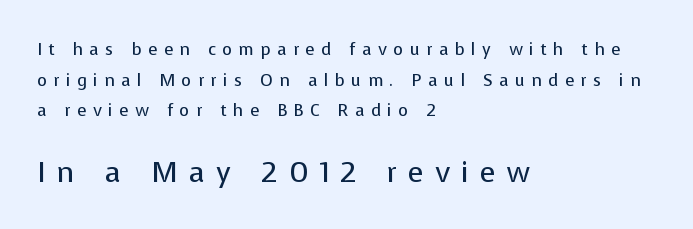
The image shows 29 px regular-weight sans-serif type, upright; set left-aligned, line spacing 1.8x, unusually wide letter spacing (+0.38 em), not underlined; the second (bottom) block is 1.71x larger; low stroke contrast and a medium x-height.
